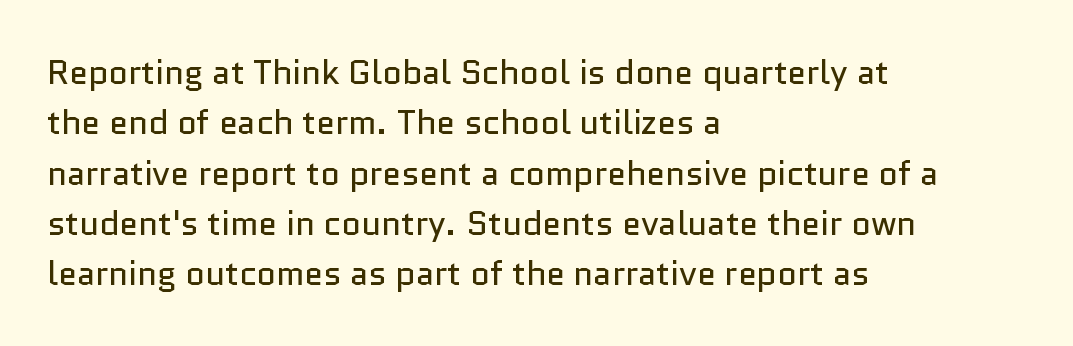
How would I describe the line gaps? Plain and ordinary. The string is rendered with underlining switched off. These lines are set flush left with a ragged right edge. How are the letters spaced? Ordinarily, with no added tracking. The font's upright variant was chosen for this text. The rendering uses natural spacing where letterforms have individual widths.
